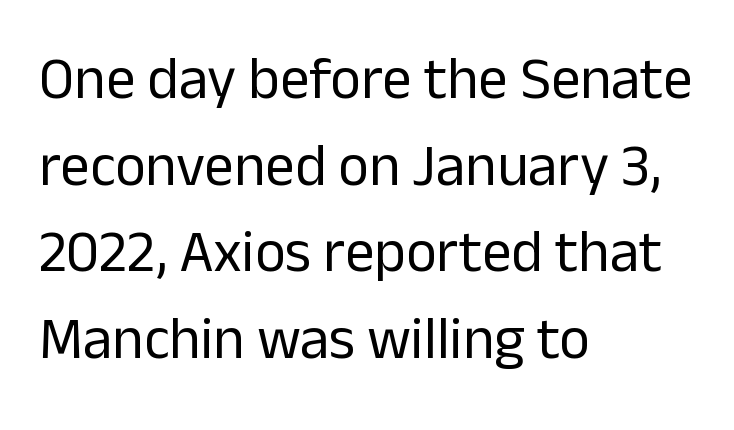
Q: Is the text bold? A: No.
Q: Is the text italic (slanted)? A: No, it is upright.
Q: Is the typeface a serif or a sans-serif typeface? A: Sans-serif.
Q: Is the text underlined? A: No.
Q: How is the paragraph aligned? A: Left-aligned.
Q: Is the spacing between letters normal or unusually wide? A: Normal.
Q: Is the spacing between lines tight, normal or loose? A: Normal.
Q: Width (condensed, normal, or wide)? A: Normal.
Q: Stroke contrast? A: Low.
Q: x-height? A: Medium.
Q: Monospaced? A: No.
